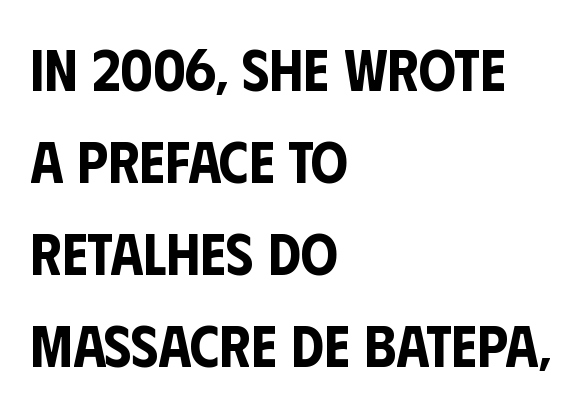
Each letter keeps its own natural width here, so spacing adapts to shape. Characters remain perfectly vertical along every line. Nobody touched the tracking dial on this one. Compared with typical paragraphs, the rows here are spaced about the same.
